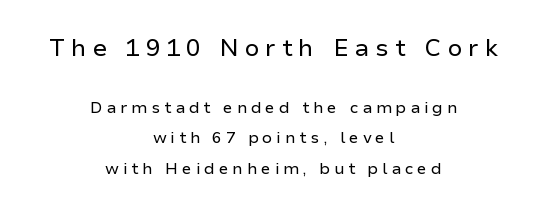
The image shows 24 px text type, upright; set centered, loose line spacing (1.9x), unusually wide letter spacing (+0.24 em), not underlined; the first (top) block is 1.5x larger.
